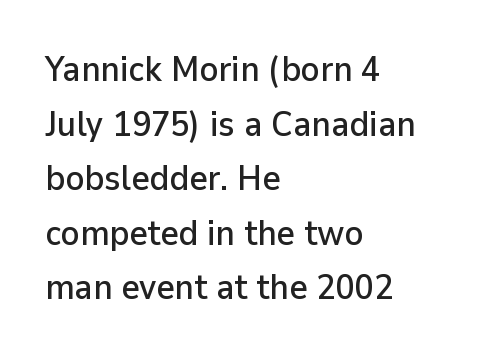
The typesetter chose a ragged-right arrangement here. Unmarked baselines from the first word to the last. Characters follow at the spacing the type designer built in. Characters remain perfectly vertical along every line. Looks like regular typesetting: each glyph gets only the width it needs.
